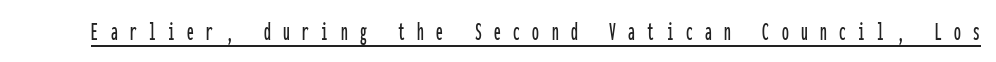
What decoration does the sample have? An underline. Tall strokes in this sample are plumb rather than angled. Here the glyphs are tracked loosely, breaking word shapes into spaced letters.
